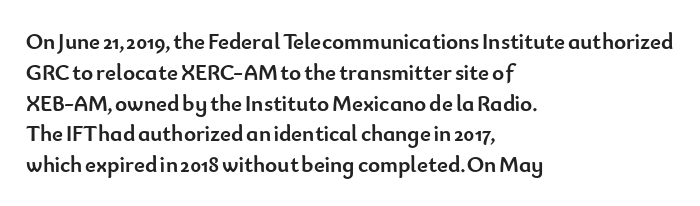
It's the straight-up-and-down kind of type. Descender tails drop into unmarked territory. Weight check: bold — yes, fully. Line beginnings align vertically; line endings do not.
